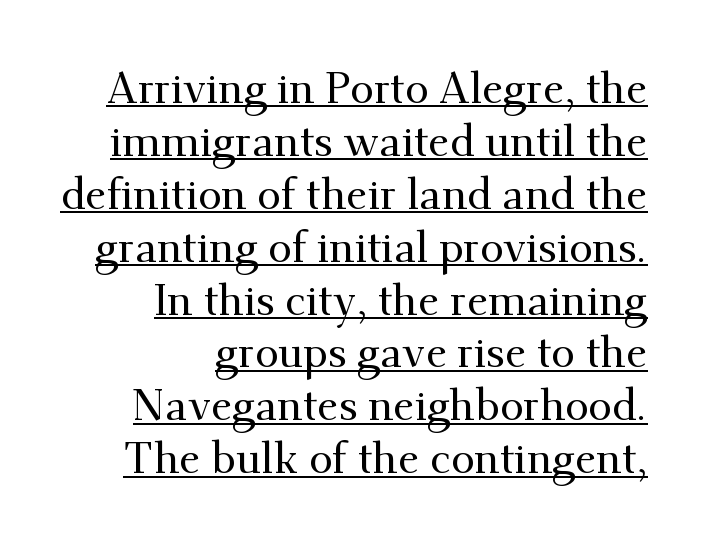
{"serif": "yes", "italic": "no", "width": "normal", "stroke_contrast": "medium", "x_height": "small", "monospaced": "no", "underline": "yes", "align": "right", "line_spacing_ratio": 1.23, "letter_spacing": "normal", "letter_spacing_em": 0.0, "glyph_px": 43}
